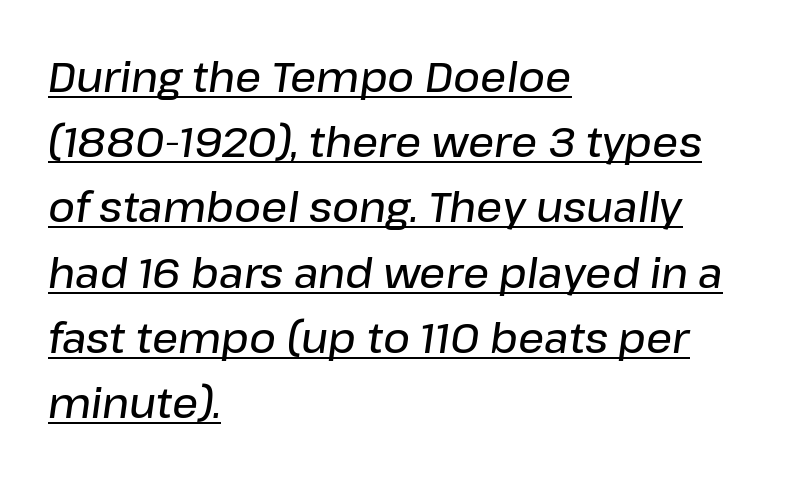
The image shows 41 px semibold type, italic (leaning right); set left-aligned, normal line spacing (1.59x), normal letter spacing, underlined; low stroke contrast and a medium x-height.
